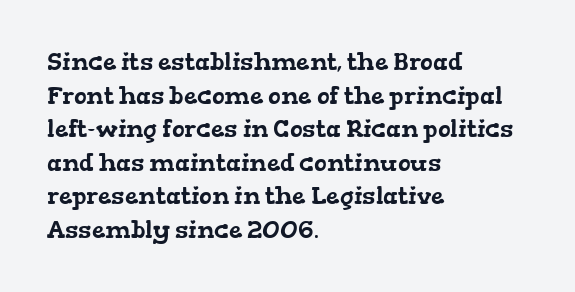
Q: Is the text underlined? A: No.
Q: How is the paragraph aligned? A: Left-aligned.
Q: Is the spacing between letters normal or unusually wide? A: Normal.
Q: Is the spacing between lines tight, normal or loose? A: Normal.
